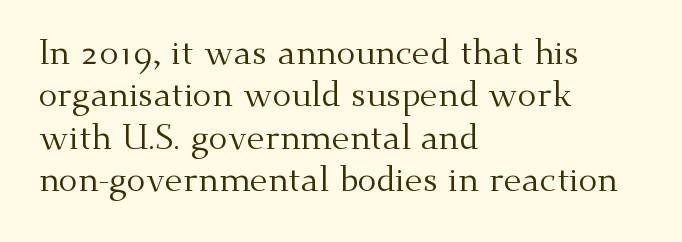
Q: Is the text bold? A: No.
Q: Is the text italic (slanted)? A: No, it is upright.
Q: Is the typeface a serif or a sans-serif typeface? A: Serif.
Q: Is the text underlined? A: No.
Q: How is the paragraph aligned? A: Left-aligned.
Q: Is the spacing between letters normal or unusually wide? A: Normal.
Q: Width (condensed, normal, or wide)? A: Normal.
Q: Stroke contrast? A: Medium.
Q: x-height? A: Small.
Q: Monospaced? A: No.
